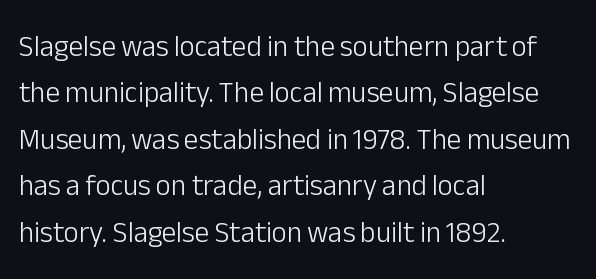
Is there any slant? The stems are plumb. You can tell from the bare stems that sans-serif type was used. How are the letters spaced? Ordinarily, with no added tracking. The line-height multiplier appears to be the usual default.
